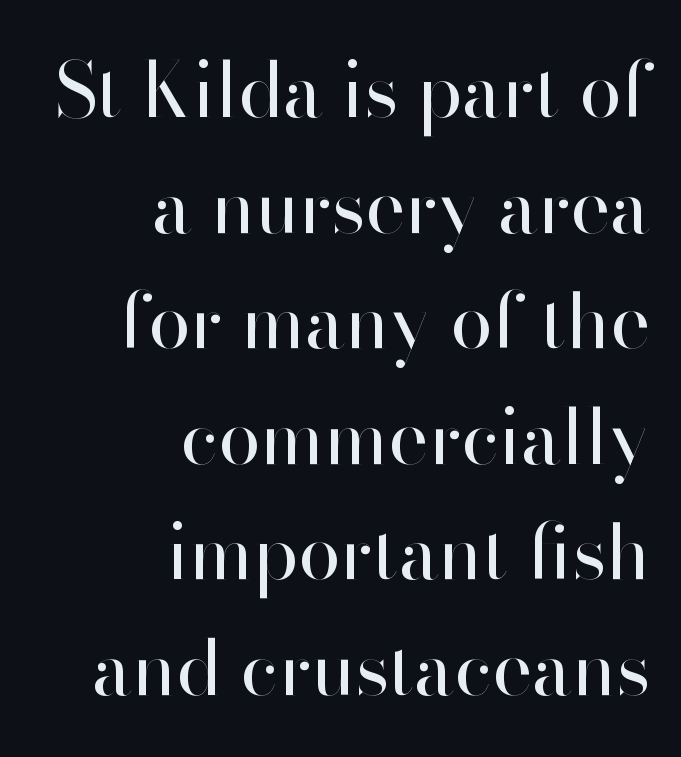
Q: Is the text bold? A: No.
Q: Is the text italic (slanted)? A: No, it is upright.
Q: Is the typeface a serif or a sans-serif typeface? A: Sans-serif.
Q: Is the text underlined? A: No.
Q: How is the paragraph aligned? A: Right-aligned.
Q: Is the spacing between letters normal or unusually wide? A: Normal.
Q: Is the spacing between lines tight, normal or loose? A: Normal.
Q: Width (condensed, normal, or wide)? A: Normal.
Q: Stroke contrast? A: High.
Q: x-height? A: Small.
Q: Monospaced? A: No.
